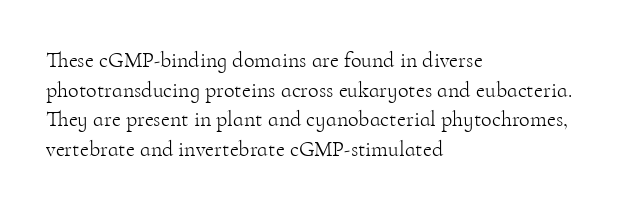
Unmarked baselines from the first word to the last. The designer left line spacing at the default. The rendering anchors every line to the left-hand side. The gaps between neighbouring characters are ordinary and unremarkable. The type sits square on the baseline with zero lean.
